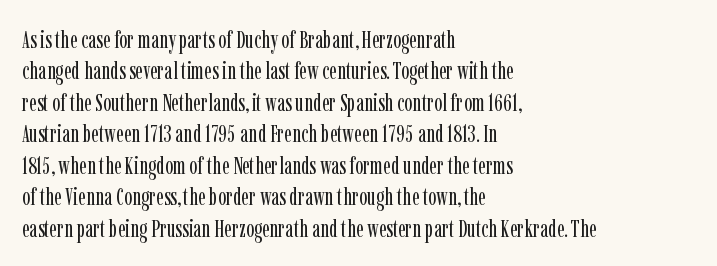
{"italic": "no", "bold": "no", "underline": "no", "align": "left", "line_spacing": "normal", "line_spacing_ratio": 1.31, "letter_spacing": "normal", "letter_spacing_em": 0.0, "glyph_px": 24}
